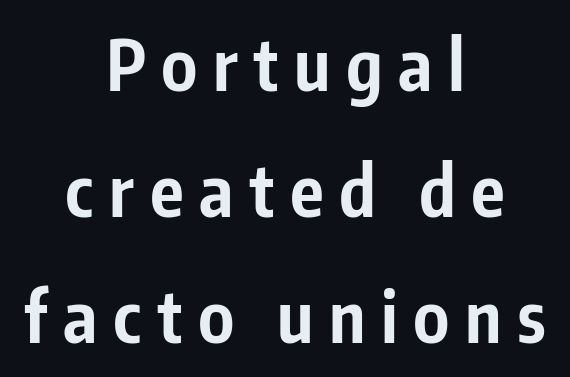
Q: Is the text bold? A: Yes.
Q: Is the text italic (slanted)? A: No, it is upright.
Q: Is the typeface a serif or a sans-serif typeface? A: Sans-serif.
Q: Is the text underlined? A: No.
Q: How is the paragraph aligned? A: Centered.
Q: Is the spacing between letters normal or unusually wide? A: Unusually wide.
Q: Width (condensed, normal, or wide)? A: Condensed.
Q: Stroke contrast? A: Low.
Q: x-height? A: Medium.
Q: Monospaced? A: No.
